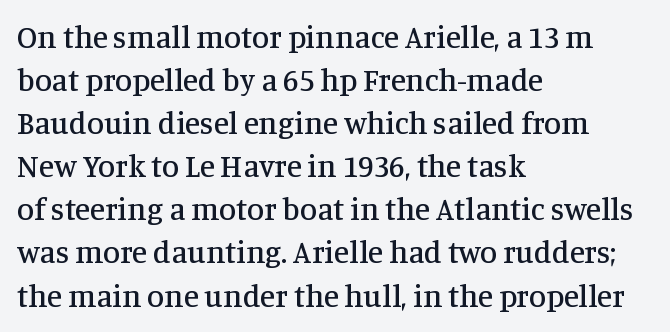
The image shows 31 px serif type, upright; set left-aligned, normal line spacing (1.39x), normal letter spacing, not underlined; medium stroke contrast and a large x-height.
